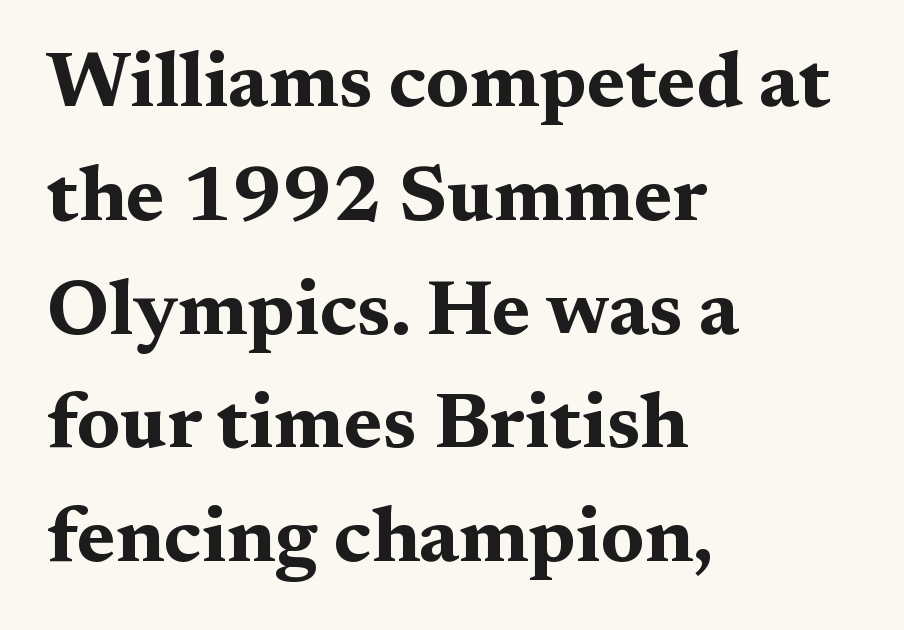
The lines are quadded left. The strokes are fattened all the way to bold. Spacing between characters is what you'd get straight out of the box. Anything drawn beneath the words? Only blank space. Spacing verdict: proportional, widths tailored to each character. These lines were composed using upright roman letters.
